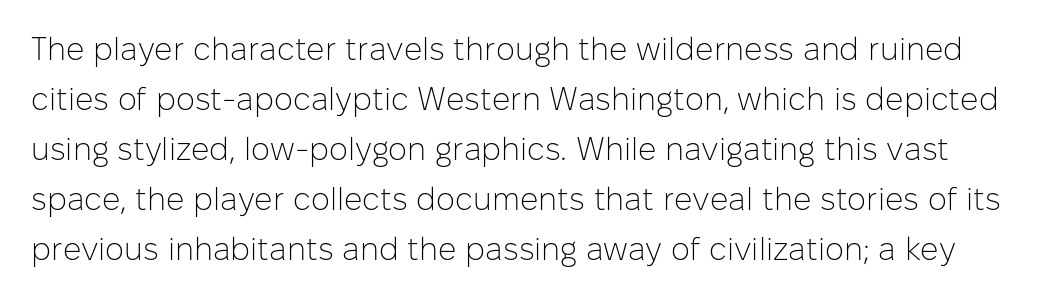
The image shows 32 px light sans-serif type, upright; set normal line spacing (1.56x), normal letter spacing, not underlined; low stroke contrast and a medium x-height.
